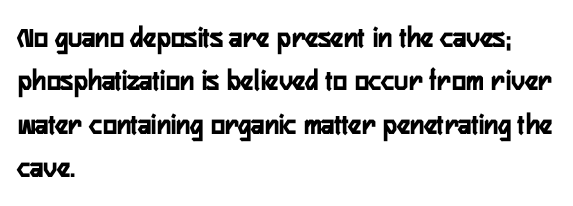
Layout note: lines flush left. The rendering uses natural spacing where letterforms have individual widths. Nope, not italic — everything's standing straight. The passage shown is typeset with a sans-serif family. The gap between lines stays unmarked.
